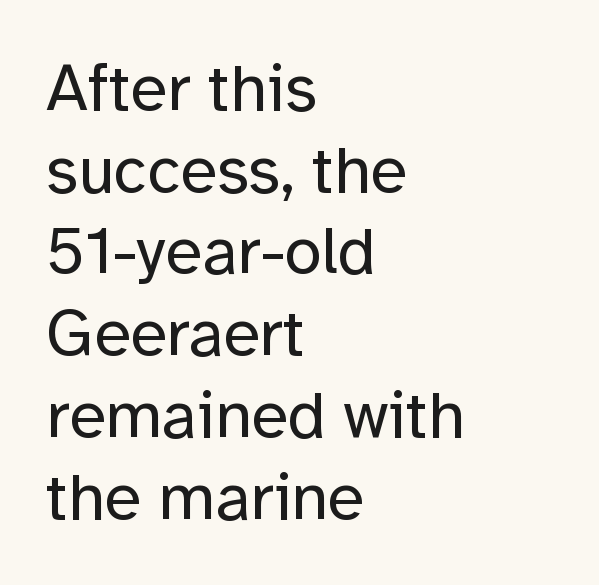
Q: Is the text bold? A: No.
Q: Is the text italic (slanted)? A: No, it is upright.
Q: Is the typeface a serif or a sans-serif typeface? A: Sans-serif.
Q: Is the text underlined? A: No.
Q: How is the paragraph aligned? A: Left-aligned.
Q: Is the spacing between letters normal or unusually wide? A: Normal.
Q: Width (condensed, normal, or wide)? A: Normal.
Q: Stroke contrast? A: Low.
Q: x-height? A: Medium.
Q: Monospaced? A: No.
